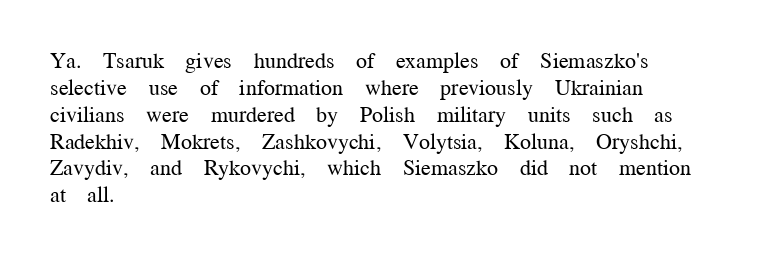
Honestly, the letter spacing is just normal — you wouldn't notice it. A student would call this left alignment; a typographer would say flush left, rag right. The font sits on the lighter half of the weight spectrum, regular included. Just letters on the line, the space beneath them empty.
